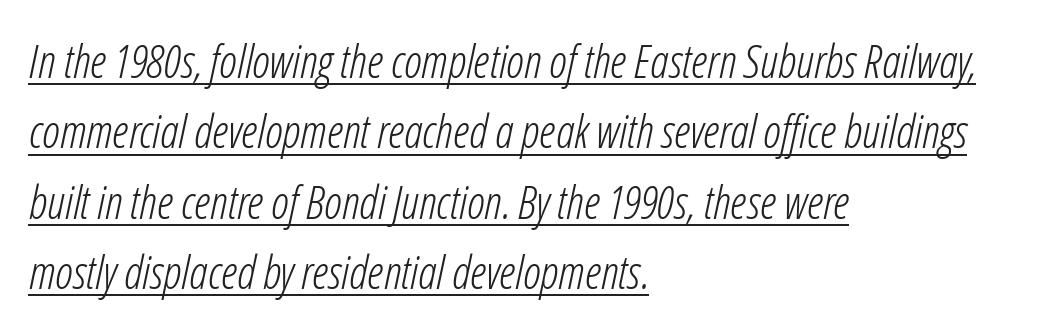
The rows are spaced the way most documents space them. A baseline rule has been typeset under these characters. In terms of posture, this sample is oblique. Proportional: the letters do not fall into vertical columns.
